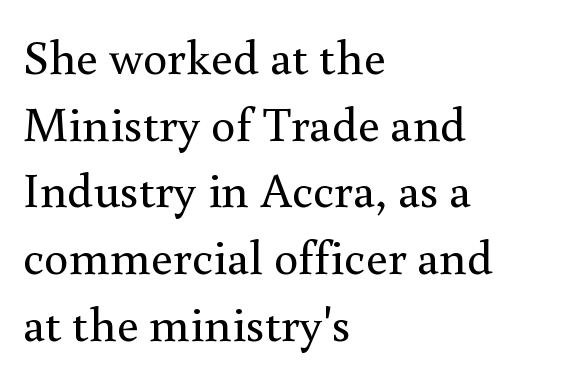
The image shows 49 px regular-weight serif type, upright; set left-aligned, normal line spacing (1.36x), normal letter spacing, not underlined; medium stroke contrast and a small x-height.
